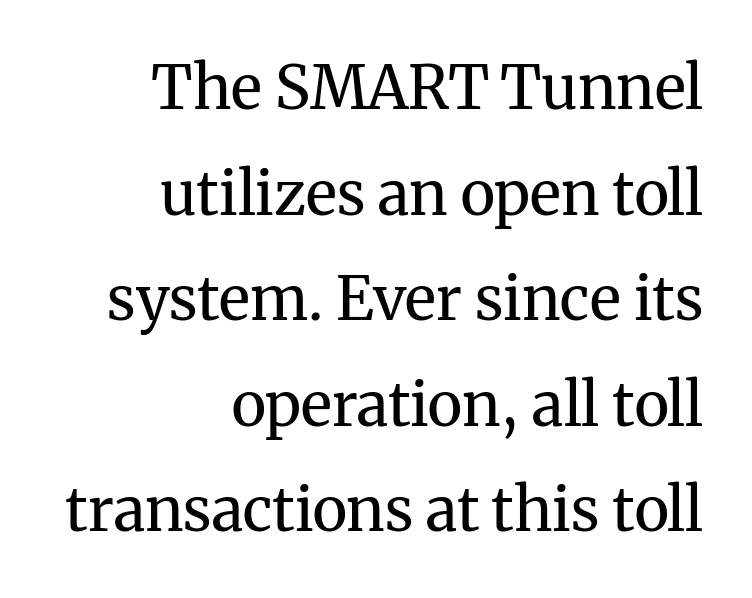
Serif or sans? Serif — the stroke terminals have little feet. These lines are set flush right with a ragged left edge. This sample has the flowing, uneven cadence of proportional lettering. Ordinary non-slanted type is in use. Weight class: somewhere from thin through regular. Bare-footed words on every line.
